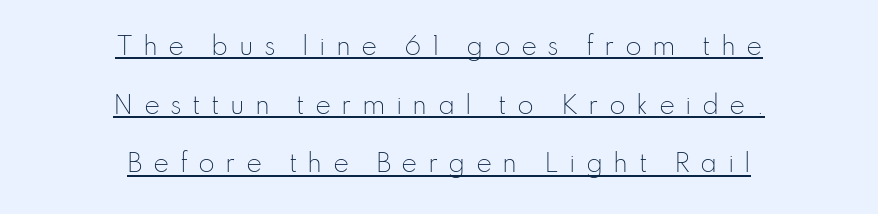
Q: Is the text bold? A: No.
Q: Is the text italic (slanted)? A: No, it is upright.
Q: Is the text underlined? A: Yes.
Q: How is the paragraph aligned? A: Centered.
Q: Is the spacing between letters normal or unusually wide? A: Unusually wide.
Q: Is the spacing between lines tight, normal or loose? A: Loose.
